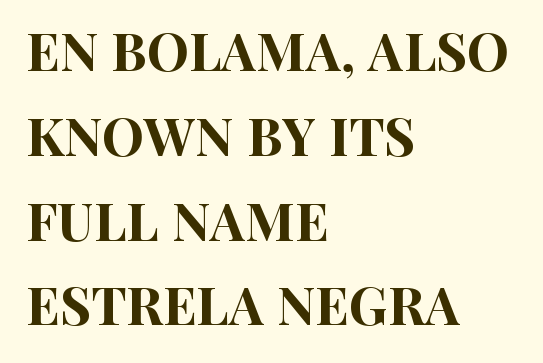
Visually the block forms a straight wall on the left and a jagged coastline on the right. Here the glyphs are tracked normally, forming tight word shapes. Is this a fixed-width face? No — the glyphs have proportional, varying widths. Line spacing here is normal.
